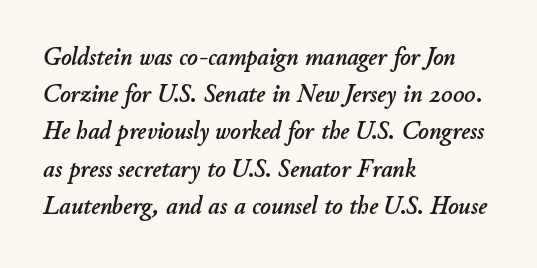
This sample uses an oblique cut, with every glyph tilted off the vertical. Inter-character spacing is left at the font's built-in metrics. Normally led — the rows are evenly, conventionally spaced. Each line starts at the same left margin while the right side varies. Check under the words: just untouched page.
